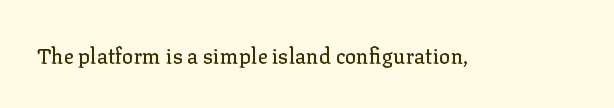
The image shows 21 px text type, upright; set normal letter spacing, not underlined.
